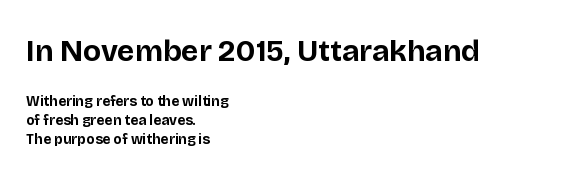
Q: Is the text bold? A: Yes.
Q: Is the text italic (slanted)? A: No, it is upright.
Q: Is the typeface a serif or a sans-serif typeface? A: Sans-serif.
Q: Is the text underlined? A: No.
Q: How is the paragraph aligned? A: Left-aligned.
Q: Is the spacing between letters normal or unusually wide? A: Normal.
Q: Is the spacing between lines tight, normal or loose? A: Normal.
Q: Which block of text is set in a larger size, the first (top) or the second (bottom)? A: The first (top) one.
Q: Width (condensed, normal, or wide)? A: Normal.
Q: Stroke contrast? A: Low.
Q: x-height? A: Large.
Q: Monospaced? A: No.
